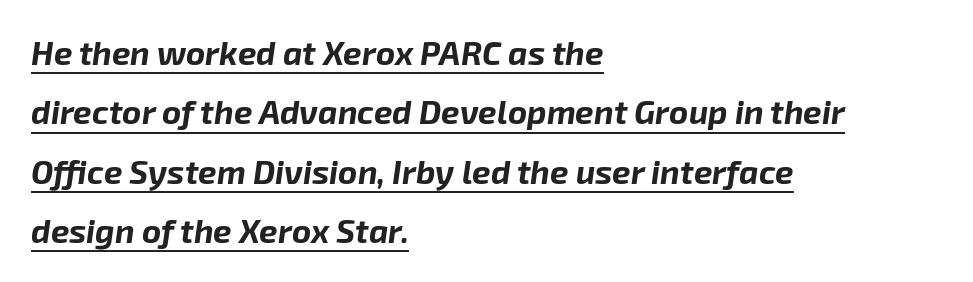
Q: Is the text bold? A: Yes.
Q: Is the text italic (slanted)? A: Yes, it leans right by about 8 degrees.
Q: Is the text underlined? A: Yes.
Q: How is the paragraph aligned? A: Left-aligned.
Q: Is the spacing between letters normal or unusually wide? A: Normal.
Q: Width (condensed, normal, or wide)? A: Normal.
Q: Stroke contrast? A: Low.
Q: x-height? A: Medium.
Q: Monospaced? A: No.
